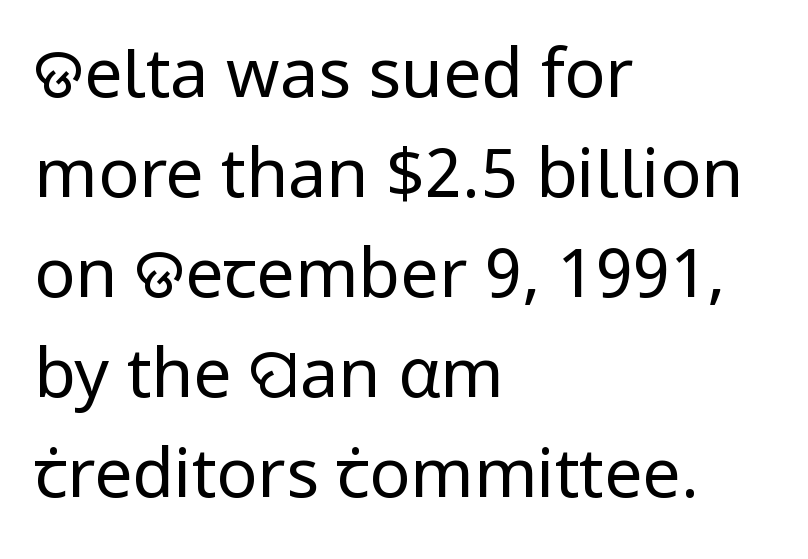
{"serif": "no", "italic": "no", "bold": "no", "weight": "regular", "width": "normal", "stroke_contrast": "low", "x_height": "medium", "monospaced": "no", "underline": "no", "align": "left", "line_spacing": "normal", "line_spacing_ratio": 1.47, "letter_spacing": "normal", "letter_spacing_em": 0.0, "glyph_px": 68}
